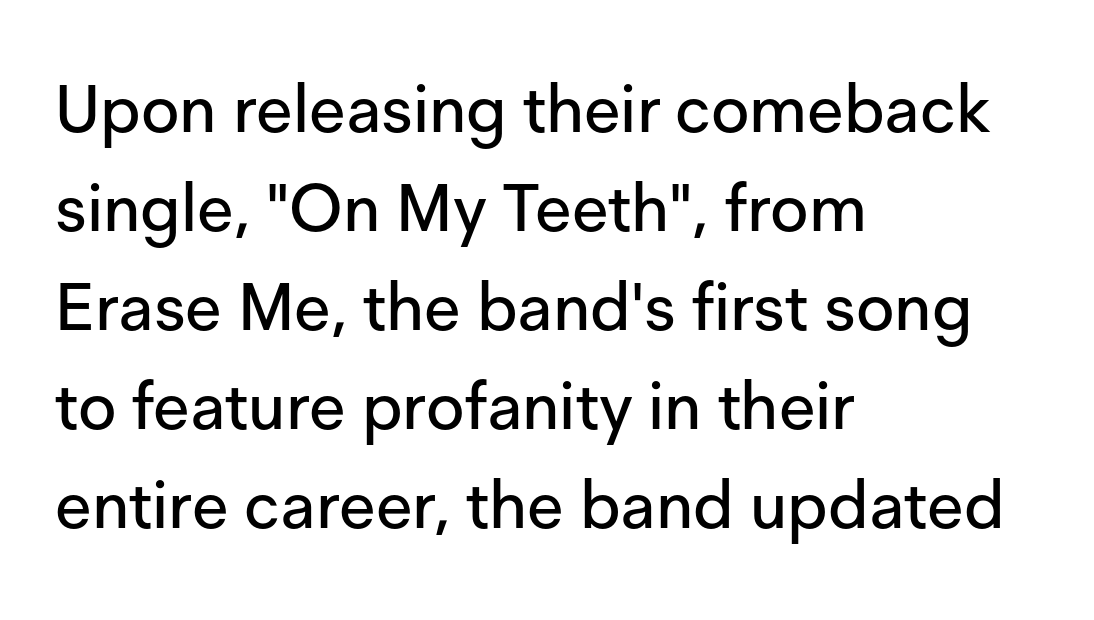
{"serif": "no", "italic": "no", "width": "normal", "stroke_contrast": "low", "x_height": "medium", "monospaced": "no", "underline": "no", "align": "left", "line_spacing": "normal", "line_spacing_ratio": 1.5, "letter_spacing": "normal", "letter_spacing_em": 0.0, "glyph_px": 66}
